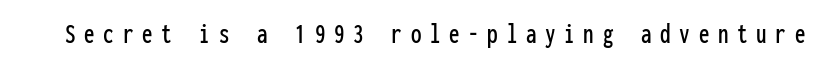
Font category for this specimen: sans-serif. The space beneath each line is pristine and unruled. The tracking jumps out immediately: characters are airy and widely separated. You can tell it's not italic because the verticals are truly vertical.
